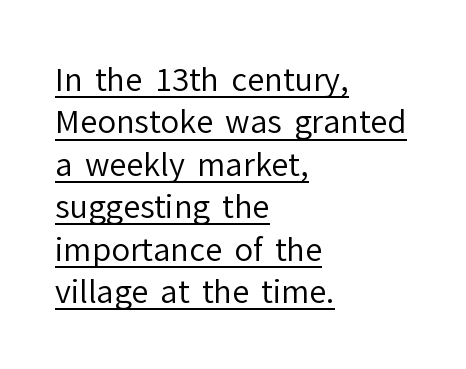
Q: Is the text bold? A: No.
Q: Is the text italic (slanted)? A: No, it is upright.
Q: Is the typeface a serif or a sans-serif typeface? A: Sans-serif.
Q: Is the text underlined? A: Yes.
Q: How is the paragraph aligned? A: Left-aligned.
Q: Is the spacing between letters normal or unusually wide? A: Normal.
Q: Is the spacing between lines tight, normal or loose? A: Normal.
Q: Width (condensed, normal, or wide)? A: Normal.
Q: Stroke contrast? A: Low.
Q: x-height? A: Medium.
Q: Monospaced? A: No.
